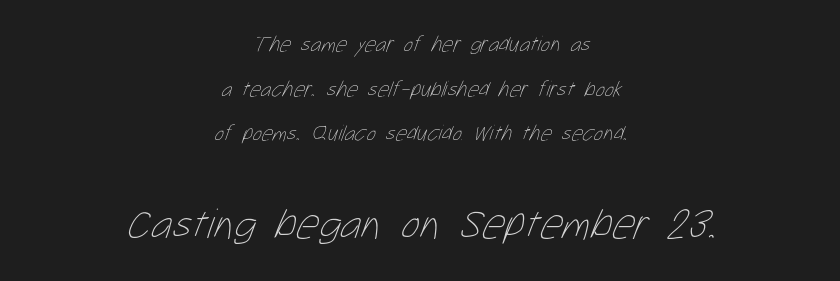
The image shows 44 px thin, condensed type; set centered, loose line spacing (2.03x), normal letter spacing, not underlined; the second (bottom) block is 2.0x larger; low stroke contrast and a medium x-height.
